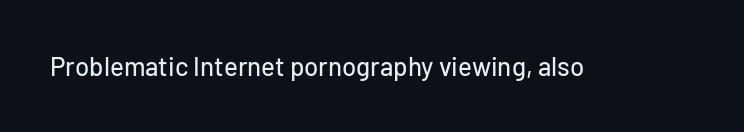
The image shows 26 px text type, upright; set normal letter spacing, not underlined.
